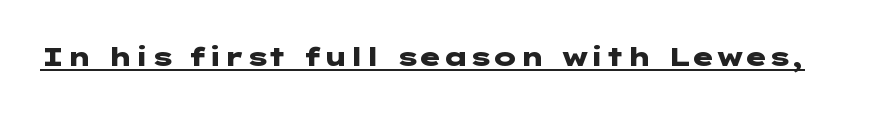
The image shows 26 px bold type, upright; set normal letter spacing, underlined.
